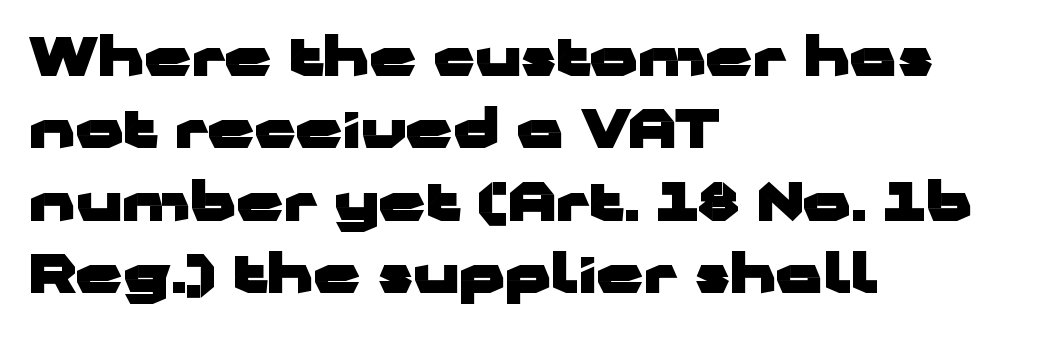
The image shows 52 px heavy, wide sans-serif type, upright; set left-aligned, normal line spacing (1.39x), normal letter spacing, not underlined; low stroke contrast and a medium x-height.
